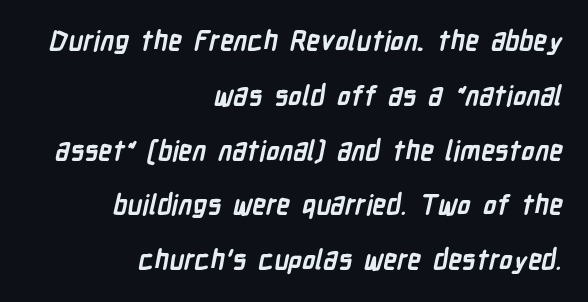
Q: Is the text bold? A: Yes.
Q: Is the text underlined? A: No.
Q: How is the paragraph aligned? A: Right-aligned.
Q: Is the spacing between letters normal or unusually wide? A: Normal.
Q: Is the spacing between lines tight, normal or loose? A: Loose.
